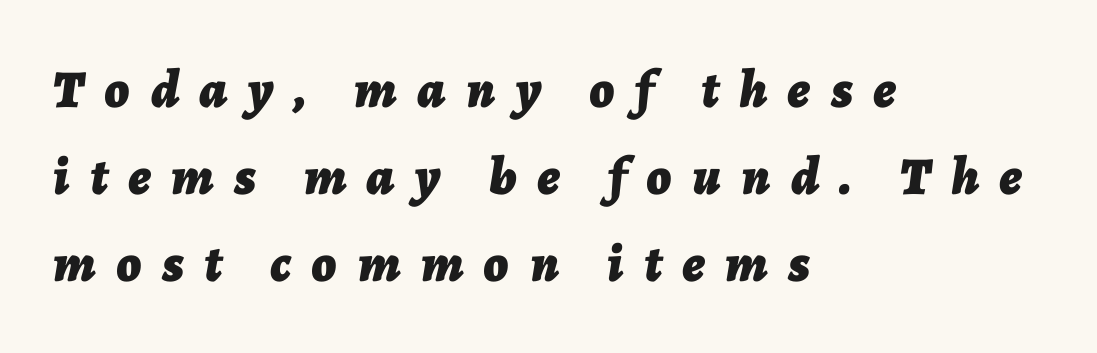
{"italic": "yes", "lean": "right", "slant_degrees": 7, "bold": "yes", "weight": "bold", "width": "normal", "stroke_contrast": "low", "x_height": "medium", "monospaced": "no", "underline": "no", "align": "left", "line_spacing": "normal", "line_spacing_ratio": 1.64, "letter_spacing": "wide", "letter_spacing_em": 0.39, "glyph_px": 53}
